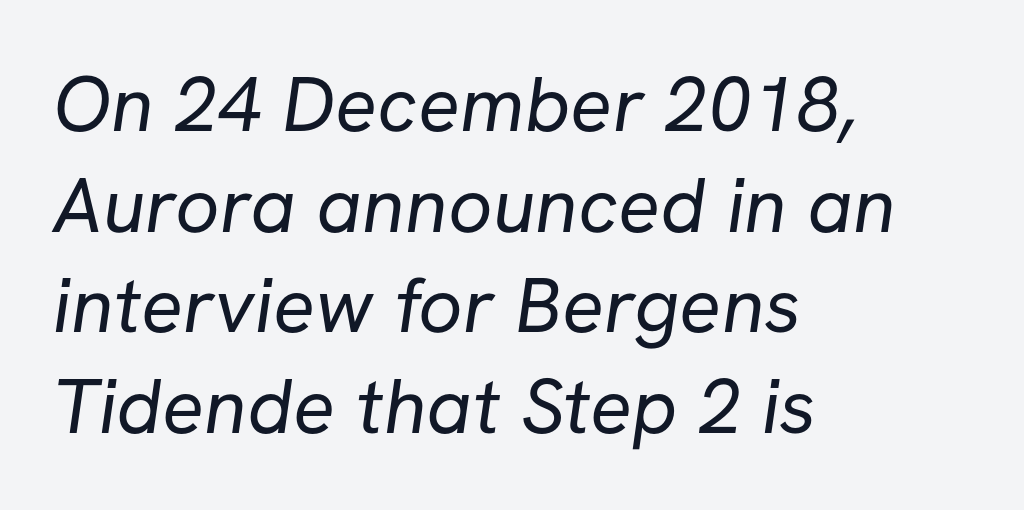
The image shows 78 px regular-weight sans-serif type; set left-aligned, normal line spacing (1.29x), normal letter spacing, not underlined; low stroke contrast and a medium x-height.
